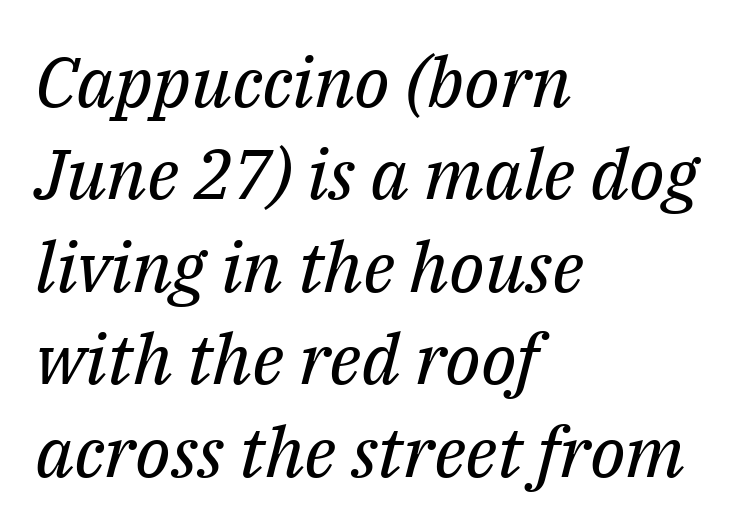
Q: Is the text bold? A: No.
Q: Is the text italic (slanted)? A: Yes, it leans right by about 14 degrees.
Q: Is the typeface a serif or a sans-serif typeface? A: Serif.
Q: Is the text underlined? A: No.
Q: How is the paragraph aligned? A: Left-aligned.
Q: Is the spacing between letters normal or unusually wide? A: Normal.
Q: Is the spacing between lines tight, normal or loose? A: Normal.
Q: Width (condensed, normal, or wide)? A: Normal.
Q: Stroke contrast? A: Medium.
Q: x-height? A: Medium.
Q: Monospaced? A: No.
